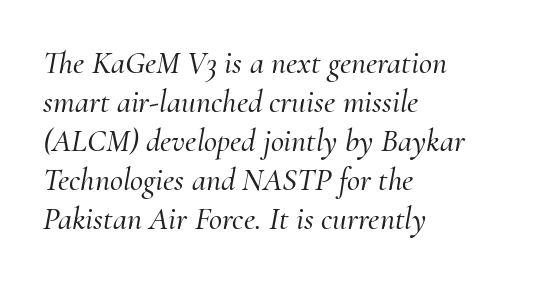
The image shows 32 px serif type, italic (leaning right); set left-aligned, line spacing 1.22x, normal letter spacing, not underlined; medium stroke contrast and a small x-height.
